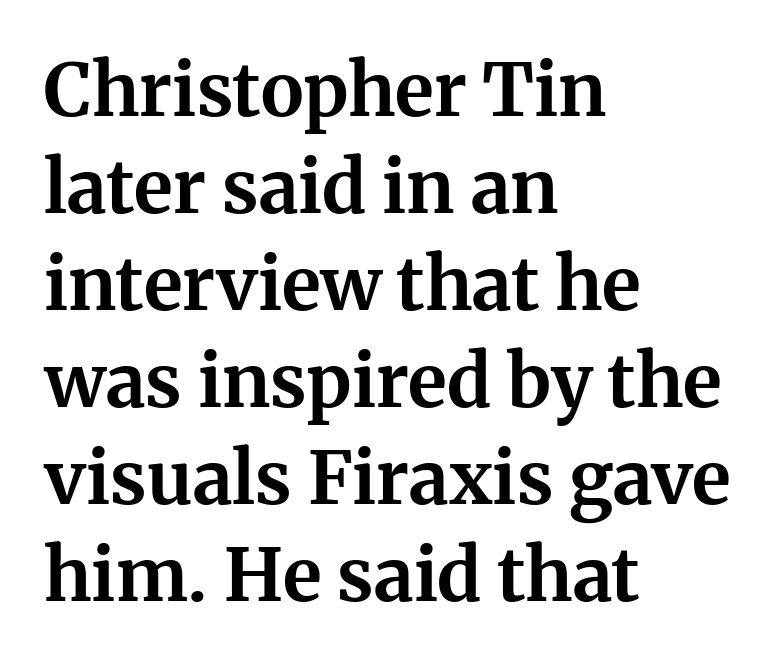
The image shows 73 px bold serif type, upright; set left-aligned, normal line spacing (1.33x), normal letter spacing, not underlined; medium stroke contrast and a medium x-height.
